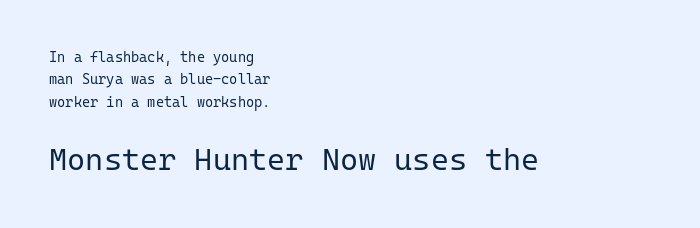
{"serif": "no", "italic": "no", "bold": "no", "weight": "regular", "width": "normal", "stroke_contrast": "low", "x_height": "medium", "monospaced": "yes", "underline": "no", "align": "left", "line_spacing": "normal", "line_spacing_ratio": 1.6, "letter_spacing": "normal", "letter_spacing_em": 0.0, "larger_block": "second", "size_ratio": 2.21, "glyph_px": 31}
